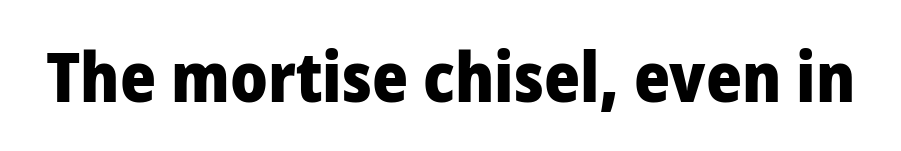
{"serif": "no", "italic": "no", "bold": "yes", "weight": "heavy", "width": "normal", "stroke_contrast": "low", "x_height": "medium", "monospaced": "no", "underline": "no", "letter_spacing": "normal", "letter_spacing_em": 0.0, "glyph_px": 69}
